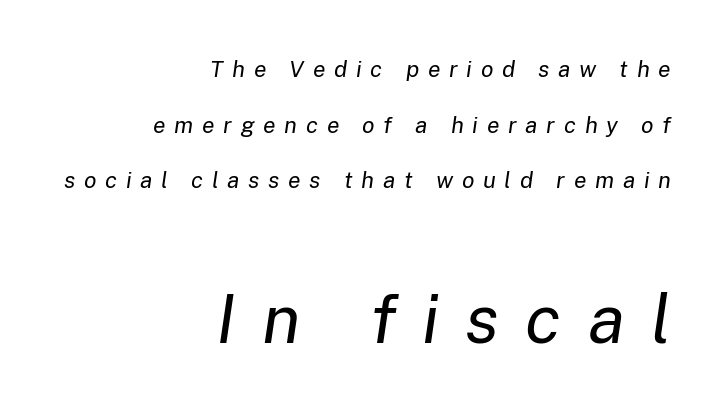
{"italic": "yes", "lean": "right", "slant_degrees": 8, "bold": "no", "weight": "regular", "width": "normal", "stroke_contrast": "low", "x_height": "medium", "monospaced": "no", "underline": "no", "align": "right", "line_spacing": "loose", "line_spacing_ratio": 2.42, "letter_spacing": "wide", "letter_spacing_em": 0.38, "larger_block": "second", "size_ratio": 3.0, "glyph_px": 69}
